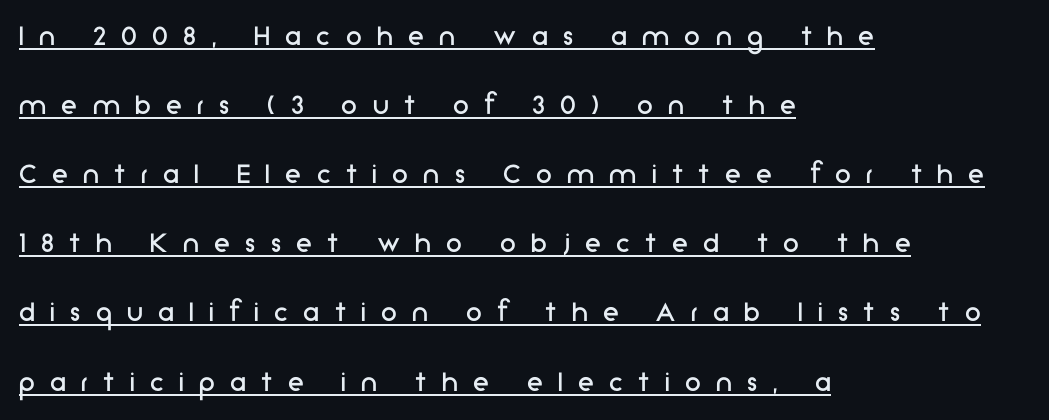
The image shows 32 px regular-weight sans-serif type, upright; set left-aligned, loose line spacing (2.16x), unusually wide letter spacing (+0.48 em), underlined; low stroke contrast and a medium x-height.
